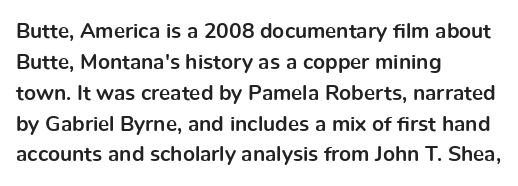
The image shows 21 px bold type, upright; set left-aligned, normal line spacing (1.47x), normal letter spacing, not underlined.
